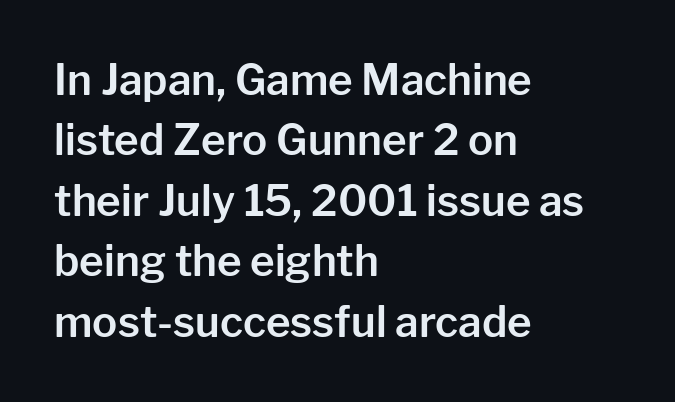
{"serif": "no", "italic": "no", "width": "normal", "stroke_contrast": "low", "x_height": "medium", "monospaced": "no", "underline": "no", "align": "left", "line_spacing": "normal", "line_spacing_ratio": 1.44, "letter_spacing": "normal", "letter_spacing_em": 0.0, "glyph_px": 42}
